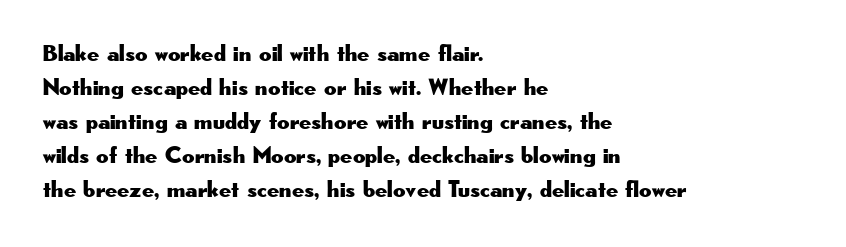
The image shows 24 px text type, upright; set left-aligned, normal line spacing (1.42x), normal letter spacing, not underlined.
